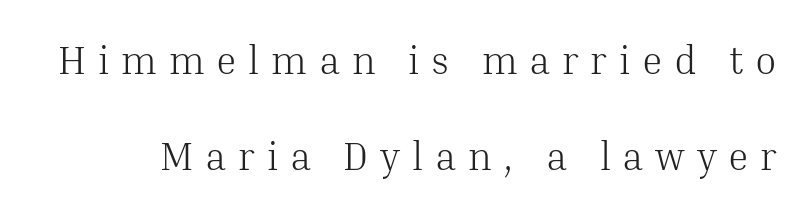
This sample has the flowing, uneven cadence of proportional lettering. Display-style spreading of the glyphs; the letterfit is very open. When letters stand straight like this, we call the style roman or upright. Only glyphs here, with clear space below each row. Does the type have serifs? Yes, each stem ends in a small foot.
